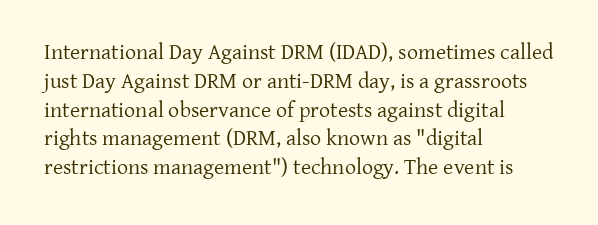
{"italic": "no", "bold": "no", "underline": "no", "align": "left", "line_spacing": "normal", "line_spacing_ratio": 1.31, "letter_spacing": "normal", "letter_spacing_em": 0.0, "glyph_px": 22}
